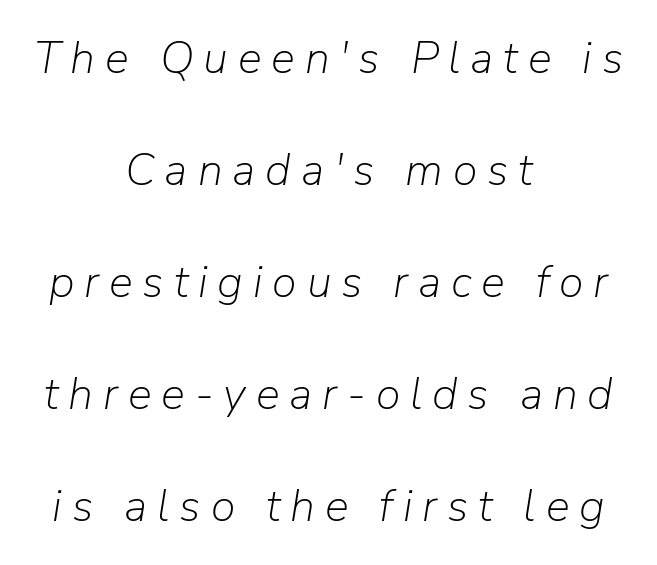
The image shows 45 px light type, italic (leaning right); set centered, loose line spacing (2.49x), unusually wide letter spacing (+0.22 em), not underlined; low stroke contrast and a medium x-height.
